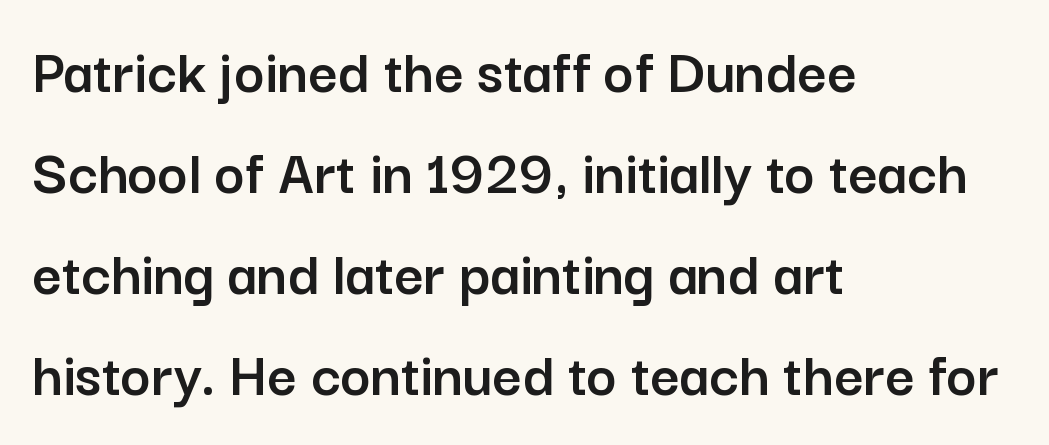
{"serif": "no", "italic": "no", "width": "normal", "stroke_contrast": "low", "x_height": "medium", "monospaced": "no", "underline": "no", "align": "left", "line_spacing": "normal", "line_spacing_ratio": 1.58, "letter_spacing": "normal", "letter_spacing_em": 0.0, "glyph_px": 64}
